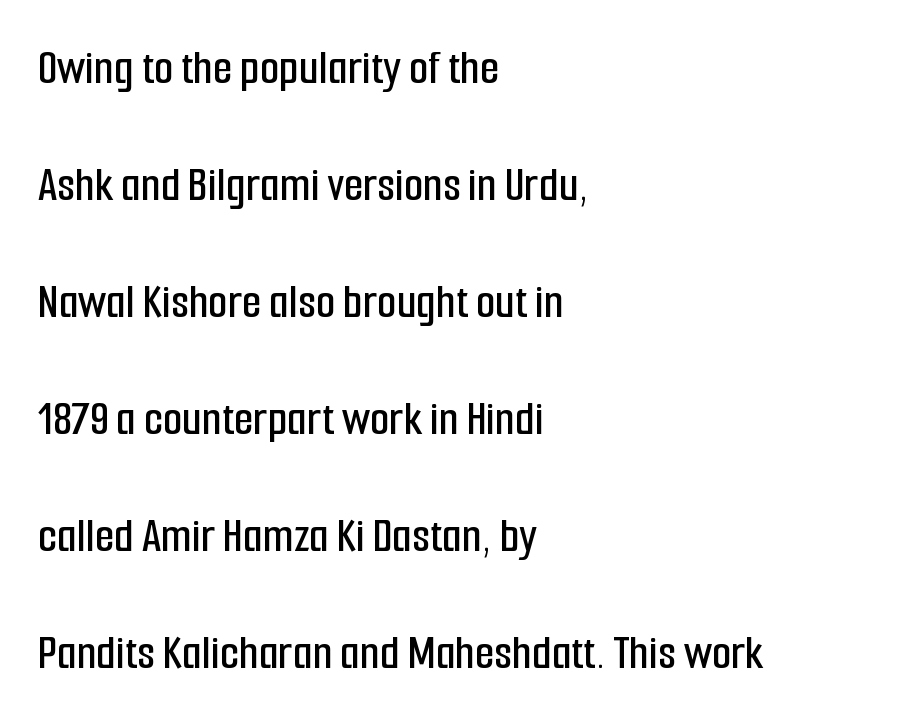
This sample trades compactness for vertical openness between lines. Style check: upright. Stroke terminals: plain, sans-serif. Between one letter and the next there's only the usual sliver of space. Unmarked baselines from the first word to the last. These lines are rendered in a variable-pitch font.
